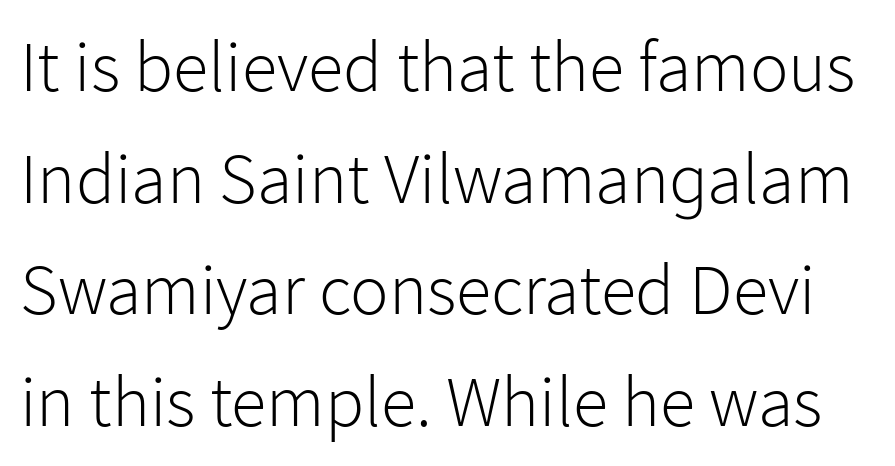
{"serif": "no", "italic": "no", "bold": "no", "weight": "light", "width": "normal", "stroke_contrast": "low", "x_height": "medium", "monospaced": "no", "underline": "no", "line_spacing": "normal", "line_spacing_ratio": 1.55, "letter_spacing": "normal", "letter_spacing_em": 0.0, "glyph_px": 72}
